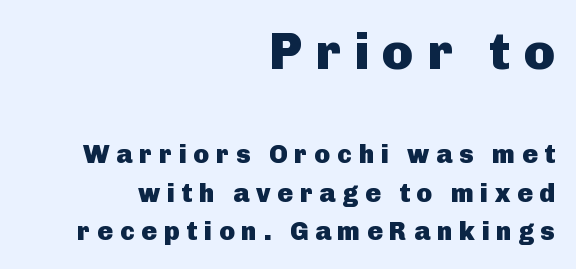
Compared with a flush-left layout, this one pins lines to the opposite, right side. Typographically, this falls in the sans-serif category. Is the lower block the larger one? No — the upper block carries the bigger type. Tracking here is generous; glyphs stand well apart from one another. Underline: absent. Notice how the stems are strictly vertical — no italics here.
